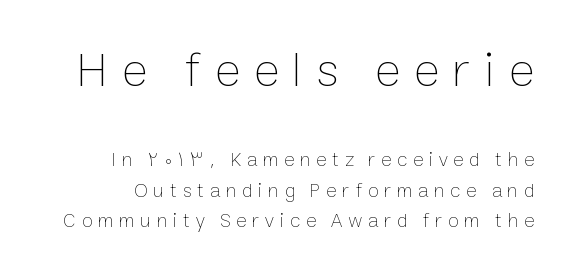
{"italic": "no", "bold": "no", "weight": "thin", "width": "normal", "stroke_contrast": "low", "x_height": "medium", "monospaced": "no", "underline": "no", "align": "right", "line_spacing": "normal", "line_spacing_ratio": 1.53, "letter_spacing": "wide", "letter_spacing_em": 0.28, "larger_block": "first", "size_ratio": 2.45, "glyph_px": 49}
